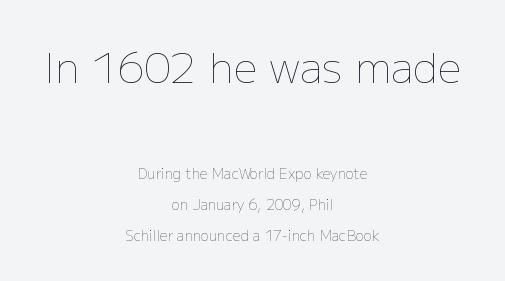
Teacher's note: observe the equal gaps on both sides — that is centered alignment. Think standard paragraph weight, or any step lighter than that. Each row of text sits above clean, open space. A typesetter would call this zero additional tracking. In this sample the first text group is rendered at the bigger scale. It's the straight-up-and-down kind of type.
